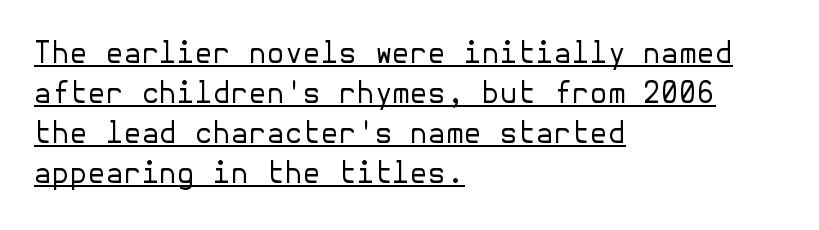
{"serif": "no", "italic": "no", "bold": "no", "weight": "regular", "width": "normal", "stroke_contrast": "low", "x_height": "medium", "underline": "yes", "align": "left", "line_spacing": "normal", "line_spacing_ratio": 1.38, "letter_spacing": "normal", "letter_spacing_em": 0.0, "glyph_px": 29}
